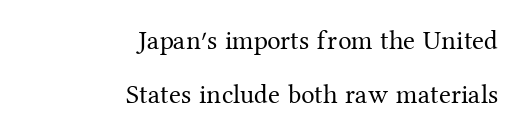
Q: Is the text bold? A: No.
Q: Is the text italic (slanted)? A: No, it is upright.
Q: Is the text underlined? A: No.
Q: How is the paragraph aligned? A: Right-aligned.
Q: Is the spacing between letters normal or unusually wide? A: Normal.
Q: Is the spacing between lines tight, normal or loose? A: Loose.
